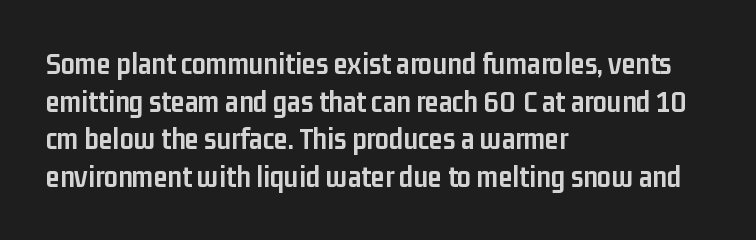
Students, this is bold: see how much ink each stroke carries. To sum up the face: it is a sans, with no serifs. Anything drawn beneath the words? Only blank space. Note the varied advance widths — an 'i' is clearly narrower than an 'm'. What stands out about the letter spacing? Nothing — it is the standard amount. The typesetter chose a ragged-right arrangement here.
